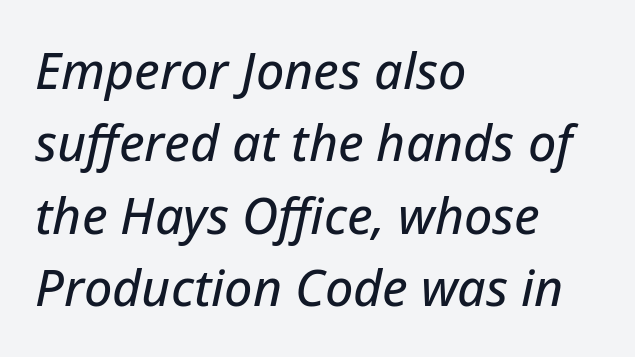
Vertically, the passage feels balanced, rows spaced as you'd expect. Does the lettering tilt? It does — this is italic. These lines are rendered in a variable-pitch font. Underlining? Definitely not there.
